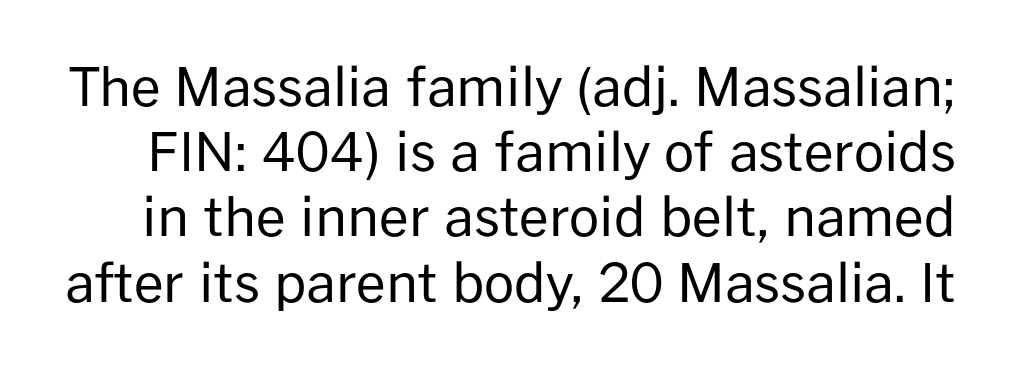
Q: Is the text bold? A: No.
Q: Is the text italic (slanted)? A: No, it is upright.
Q: Is the typeface a serif or a sans-serif typeface? A: Sans-serif.
Q: Is the text underlined? A: No.
Q: Is the spacing between letters normal or unusually wide? A: Normal.
Q: Width (condensed, normal, or wide)? A: Normal.
Q: Stroke contrast? A: Low.
Q: x-height? A: Medium.
Q: Monospaced? A: No.
